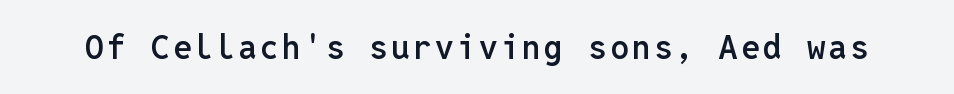
These lines are rendered in a fixed-pitch font. This is sans-serif lettering, the kind often seen on screens and signage. The axis of the letterforms is exactly vertical. No word sits above an underline. Typographic density is moderately raised because the face is semibold.
